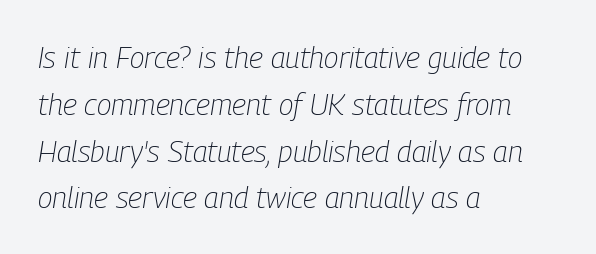
{"italic": "yes", "lean": "right", "slant_degrees": 9, "bold": "no", "weight": "light", "width": "condensed", "stroke_contrast": "low", "x_height": "medium", "monospaced": "no", "underline": "no", "align": "left", "line_spacing": "normal", "line_spacing_ratio": 1.56, "letter_spacing": "normal", "letter_spacing_em": 0.0, "glyph_px": 30}
